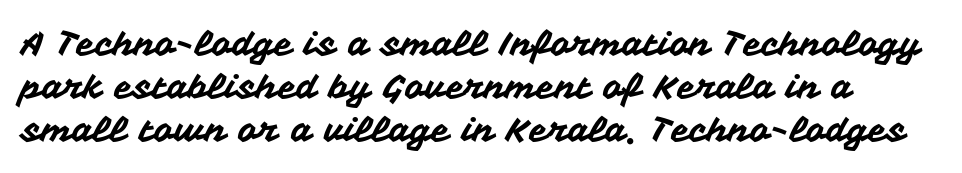
Q: Is the text italic (slanted)? A: Yes.
Q: Is the typeface a serif or a sans-serif typeface? A: Sans-serif.
Q: Is the text underlined? A: No.
Q: Is the spacing between letters normal or unusually wide? A: Normal.
Q: Is the spacing between lines tight, normal or loose? A: Normal.
Q: Width (condensed, normal, or wide)? A: Normal.
Q: Stroke contrast? A: Medium.
Q: x-height? A: Medium.
Q: Monospaced? A: No.
